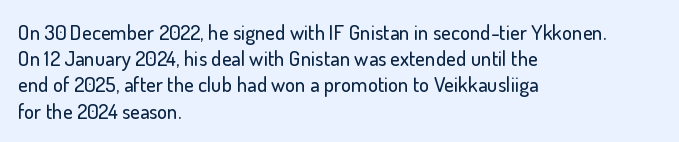
The image shows 21 px text type, upright; set left-aligned, normal line spacing (1.25x), normal letter spacing, not underlined.
